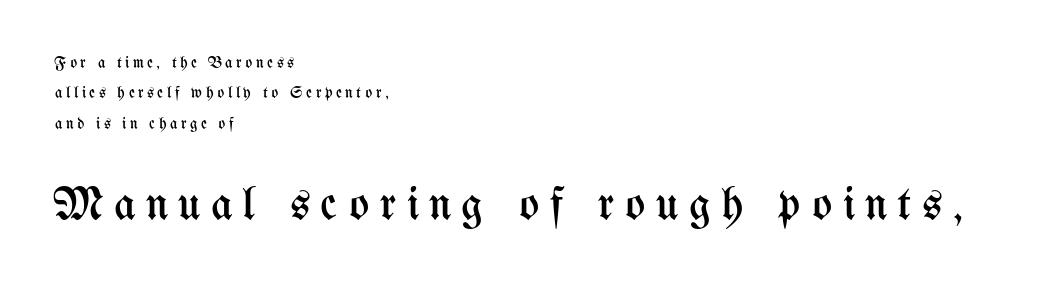
{"italic": "no", "bold": "no", "weight": "regular", "width": "condensed", "stroke_contrast": "medium", "x_height": "medium", "monospaced": "no", "underline": "no", "align": "left", "line_spacing": "loose", "line_spacing_ratio": 1.9, "letter_spacing": "wide", "letter_spacing_em": 0.22, "larger_block": "second", "size_ratio": 2.94, "glyph_px": 47}
